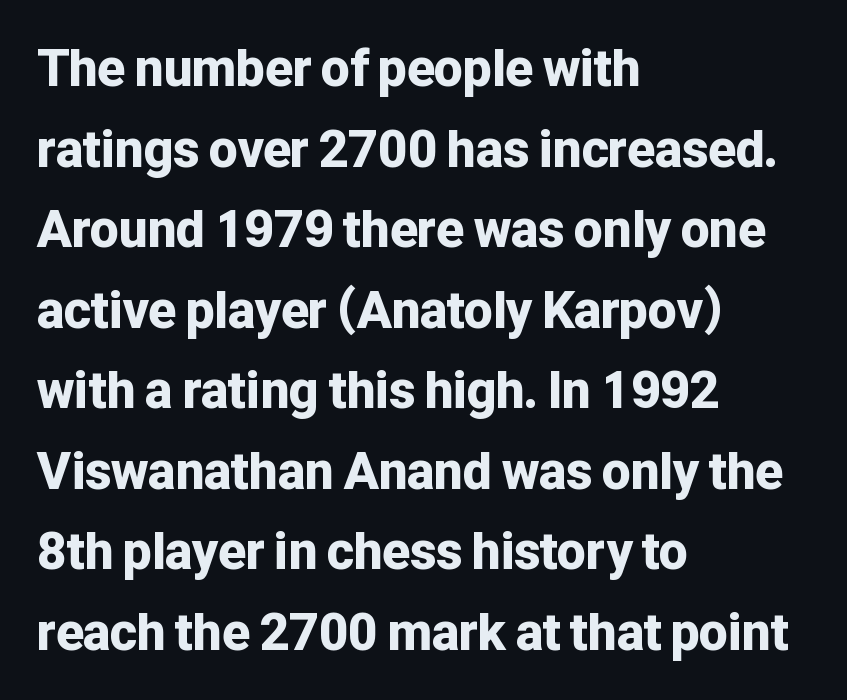
{"serif": "no", "italic": "no", "bold": "yes", "weight": "bold", "width": "normal", "stroke_contrast": "low", "x_height": "medium", "monospaced": "no", "underline": "no", "align": "left", "line_spacing": "normal", "line_spacing_ratio": 1.58, "letter_spacing": "normal", "letter_spacing_em": 0.0, "glyph_px": 51}
